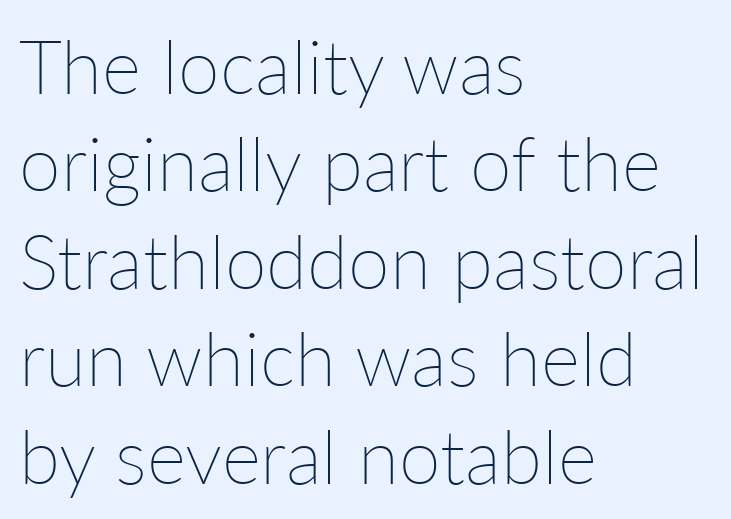
Q: Is the text bold? A: No.
Q: Is the text italic (slanted)? A: No, it is upright.
Q: Is the text underlined? A: No.
Q: How is the paragraph aligned? A: Left-aligned.
Q: Is the spacing between letters normal or unusually wide? A: Normal.
Q: Is the spacing between lines tight, normal or loose? A: Normal.
Q: Width (condensed, normal, or wide)? A: Normal.
Q: Stroke contrast? A: Low.
Q: x-height? A: Medium.
Q: Monospaced? A: No.
